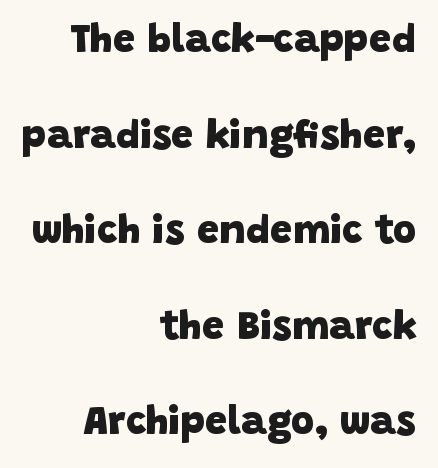
The image shows 40 px heavy sans-serif type; set right-aligned, loose line spacing (2.39x), normal letter spacing, not underlined; low stroke contrast and a large x-height.
